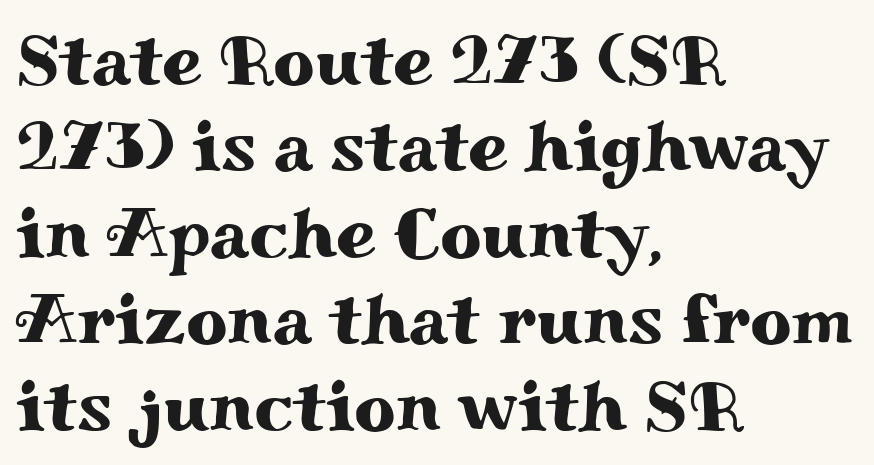
{"serif": "yes", "italic": "no", "width": "wide", "stroke_contrast": "medium", "x_height": "small", "monospaced": "no", "underline": "no", "align": "left", "line_spacing_ratio": 1.2, "letter_spacing": "normal", "letter_spacing_em": 0.0, "glyph_px": 72}
